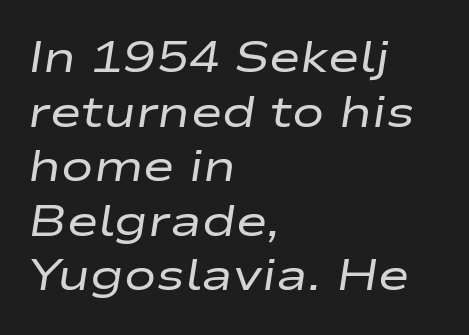
Q: Is the text bold? A: No.
Q: Is the text italic (slanted)? A: Yes, it leans right by about 9 degrees.
Q: Is the text underlined? A: No.
Q: How is the paragraph aligned? A: Left-aligned.
Q: Is the spacing between letters normal or unusually wide? A: Normal.
Q: Is the spacing between lines tight, normal or loose? A: Normal.
Q: Width (condensed, normal, or wide)? A: Wide.
Q: Stroke contrast? A: Low.
Q: x-height? A: Medium.
Q: Monospaced? A: No.
